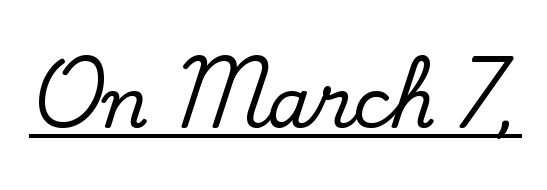
{"serif": "no", "bold": "no", "weight": "regular", "width": "normal", "stroke_contrast": "low", "x_height": "small", "monospaced": "no", "underline": "yes", "letter_spacing": "normal", "letter_spacing_em": 0.0, "glyph_px": 69}
